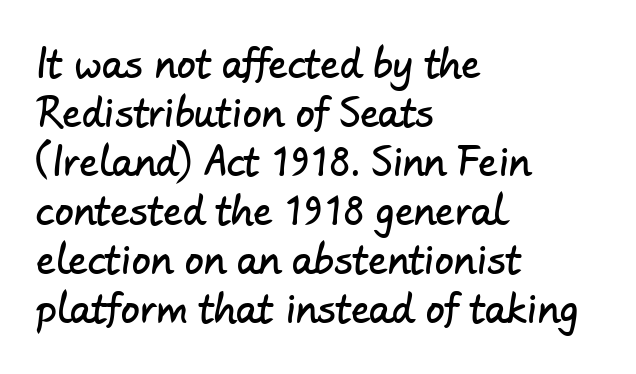
The image shows 38 px sans-serif type; set left-aligned, normal line spacing (1.29x), normal letter spacing, not underlined; low stroke contrast and a small x-height.
